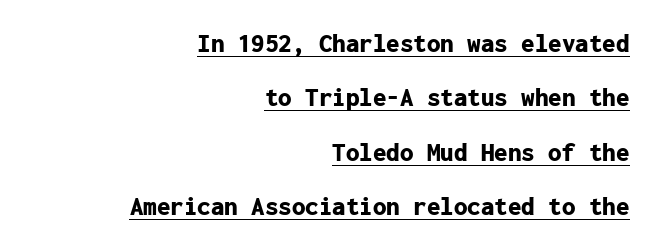
Q: Is the text bold? A: Yes.
Q: Is the text italic (slanted)? A: No, it is upright.
Q: Is the text underlined? A: Yes.
Q: How is the paragraph aligned? A: Right-aligned.
Q: Is the spacing between letters normal or unusually wide? A: Normal.
Q: Is the spacing between lines tight, normal or loose? A: Loose.
